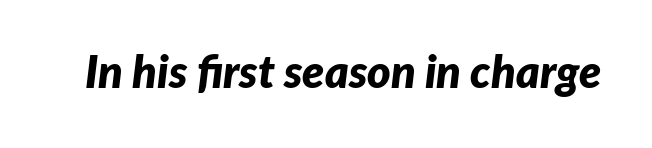
Q: Is the text bold? A: Yes.
Q: Is the text italic (slanted)? A: Yes, it leans right by about 7 degrees.
Q: Is the text underlined? A: No.
Q: Is the spacing between letters normal or unusually wide? A: Normal.
Q: Width (condensed, normal, or wide)? A: Normal.
Q: Stroke contrast? A: Low.
Q: x-height? A: Medium.
Q: Monospaced? A: No.
